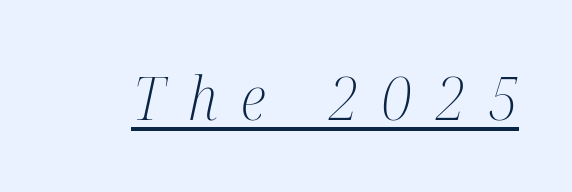
Q: Is the text bold? A: No.
Q: Is the text italic (slanted)? A: Yes, it leans right by about 12 degrees.
Q: Is the typeface a serif or a sans-serif typeface? A: Serif.
Q: Is the text underlined? A: Yes.
Q: Is the spacing between letters normal or unusually wide? A: Unusually wide.
Q: Width (condensed, normal, or wide)? A: Condensed.
Q: Stroke contrast? A: Medium.
Q: x-height? A: Medium.
Q: Monospaced? A: No.
